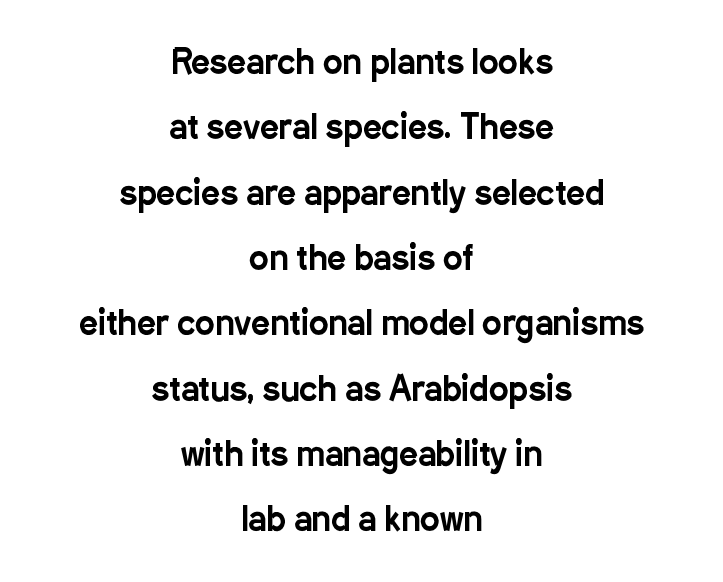
The image shows 33 px condensed sans-serif type, upright; set centered, loose line spacing (1.98x), normal letter spacing, not underlined; low stroke contrast and a medium x-height.
